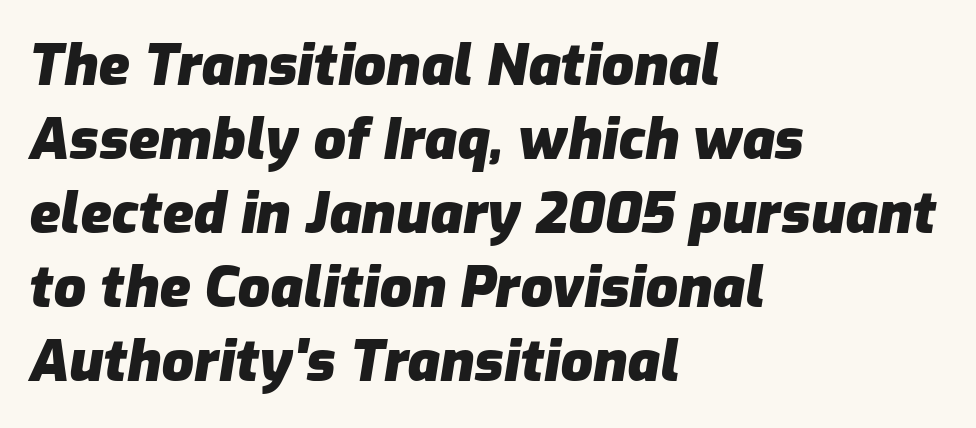
{"italic": "yes", "lean": "right", "slant_degrees": 9, "bold": "yes", "weight": "heavy", "width": "normal", "stroke_contrast": "low", "x_height": "medium", "monospaced": "no", "underline": "no", "align": "left", "line_spacing": "normal", "line_spacing_ratio": 1.3, "letter_spacing": "normal", "letter_spacing_em": 0.0, "glyph_px": 57}
